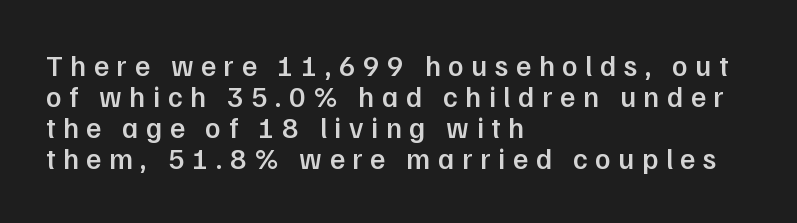
Words appear elongated and porous because spacing is wide. Check the space under the baseline: it is left empty. Looks like regular typesetting: each glyph gets only the width it needs. Very little white space separates one row of letters from the next. Stems and bowls a touch heavier than normal — semibold.
